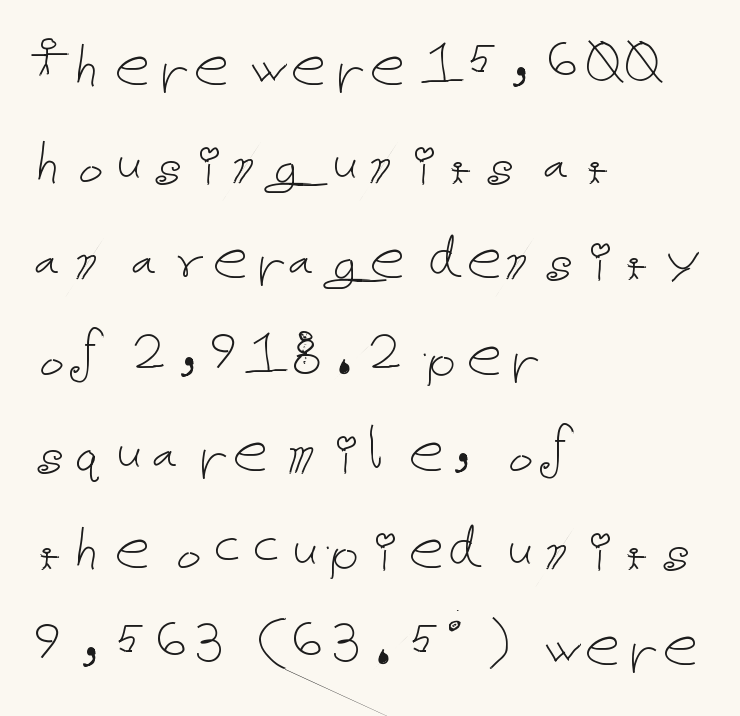
Q: Is the text bold? A: No.
Q: Is the text italic (slanted)? A: No, it is upright.
Q: Is the text underlined? A: No.
Q: How is the paragraph aligned? A: Left-aligned.
Q: Is the spacing between letters normal or unusually wide? A: Normal.
Q: Is the spacing between lines tight, normal or loose? A: Normal.
Q: Width (condensed, normal, or wide)? A: Normal.
Q: Stroke contrast? A: Low.
Q: x-height? A: Medium.
